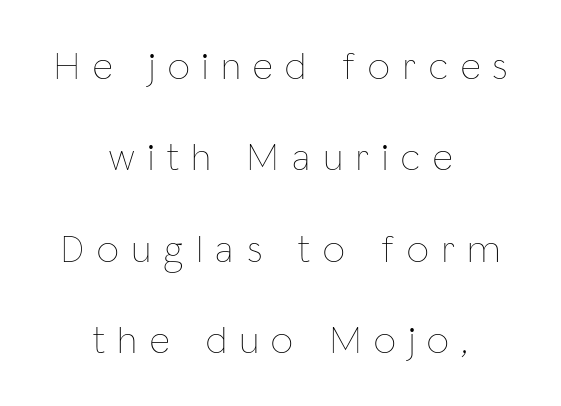
{"italic": "no", "bold": "no", "weight": "thin", "width": "condensed", "stroke_contrast": "low", "x_height": "medium", "monospaced": "no", "underline": "no", "align": "center", "line_spacing": "loose", "line_spacing_ratio": 2.34, "letter_spacing": "wide", "letter_spacing_em": 0.34, "glyph_px": 39}
